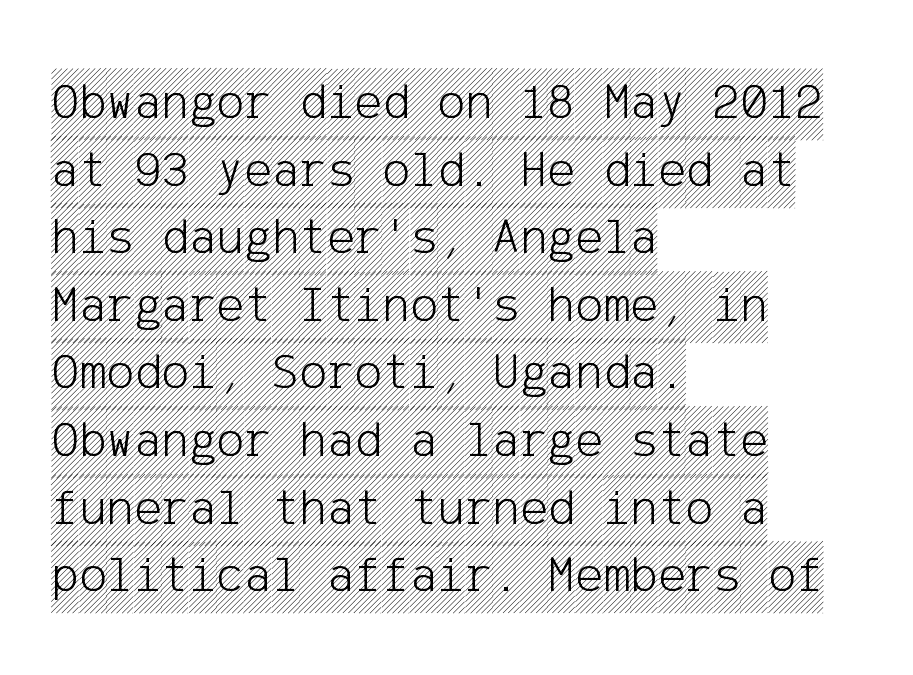
Q: Is the text italic (slanted)? A: No, it is upright.
Q: Is the text underlined? A: No.
Q: How is the paragraph aligned? A: Left-aligned.
Q: Is the spacing between letters normal or unusually wide? A: Normal.
Q: Is the spacing between lines tight, normal or loose? A: Normal.
Q: Width (condensed, normal, or wide)? A: Condensed.
Q: x-height? A: Large.
